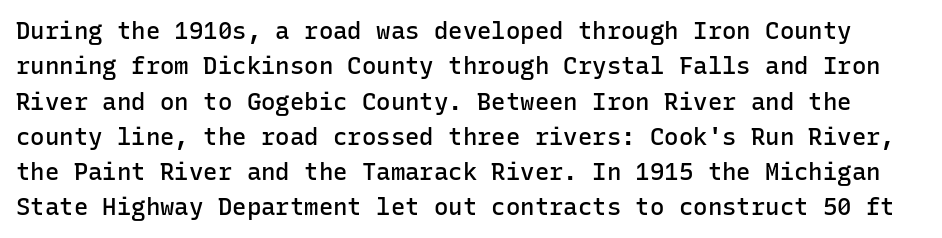
{"italic": "no", "bold": "semi", "underline": "no", "line_spacing": "normal", "line_spacing_ratio": 1.47, "letter_spacing": "normal", "letter_spacing_em": 0.0, "glyph_px": 24}
